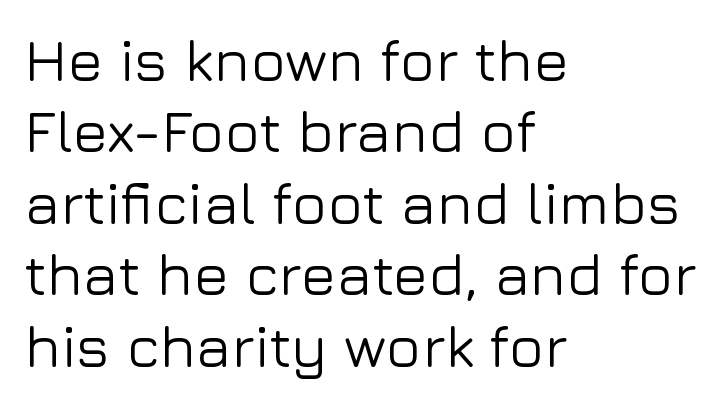
{"serif": "no", "italic": "no", "width": "normal", "stroke_contrast": "low", "x_height": "medium", "monospaced": "no", "underline": "no", "align": "left", "line_spacing_ratio": 1.21, "letter_spacing": "normal", "letter_spacing_em": 0.0, "glyph_px": 59}
